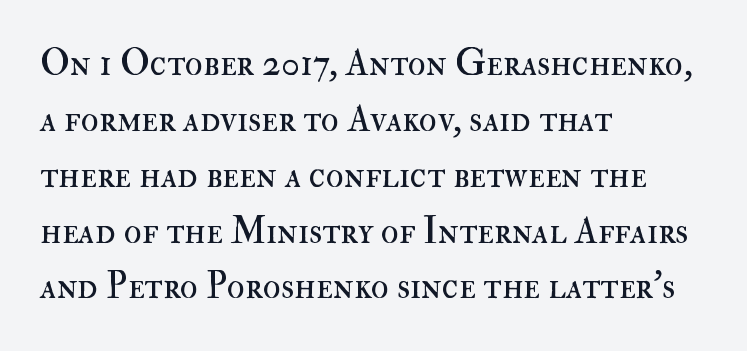
The image shows 37 px regular-weight type, upright; set left-aligned, normal line spacing (1.51x), normal letter spacing, not underlined; high stroke contrast and a small x-height.
